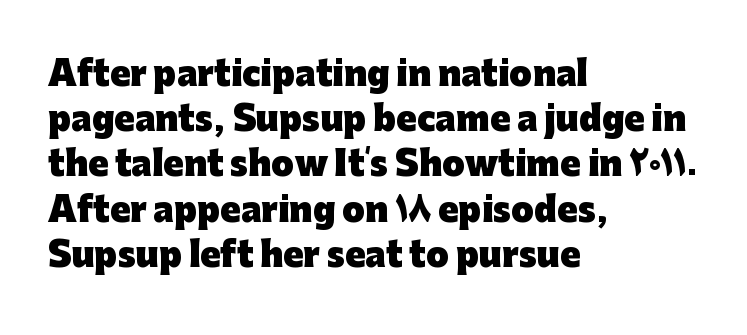
The image shows 33 px heavy sans-serif type, upright; set left-aligned, normal line spacing (1.37x), normal letter spacing, not underlined; low stroke contrast and a medium x-height.
